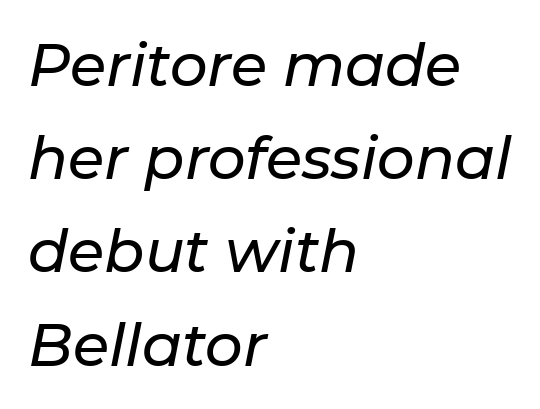
Words float on clear page, feet unadorned. Vertically, the passage feels balanced, rows spaced as you'd expect. Does extra space separate the letters? No, they use regular spacing. Is the type slanted? Yes — the strokes lean at a clear angle. You could not count columns in this text — the font is proportionally spaced.
